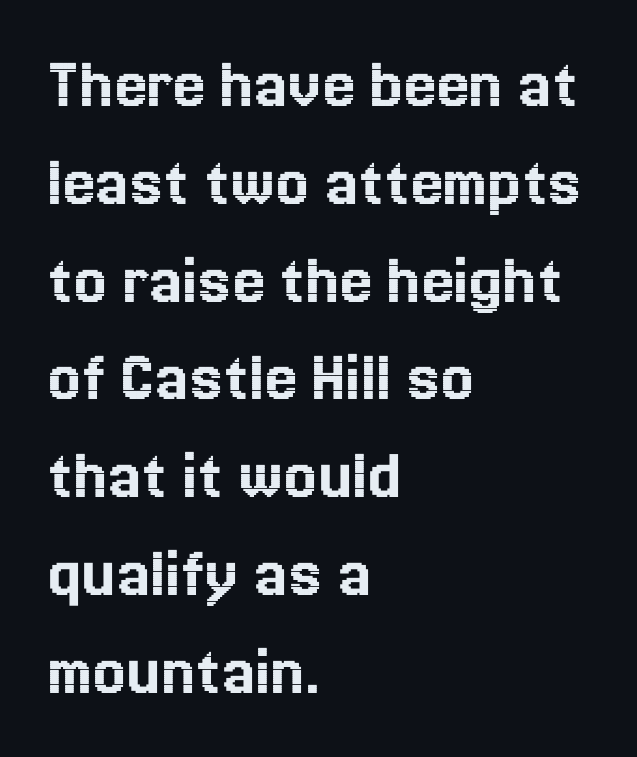
Q: Is the text italic (slanted)? A: No, it is upright.
Q: Is the text underlined? A: No.
Q: How is the paragraph aligned? A: Left-aligned.
Q: Is the spacing between letters normal or unusually wide? A: Normal.
Q: Is the spacing between lines tight, normal or loose? A: Normal.
Q: Width (condensed, normal, or wide)? A: Normal.
Q: x-height? A: Medium.
Q: Monospaced? A: No.
